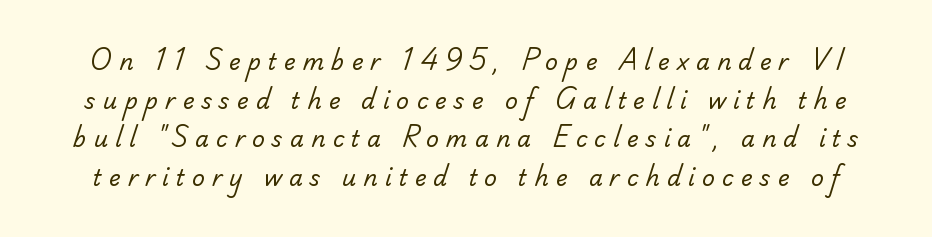
{"bold": "no", "underline": "no", "line_spacing_ratio": 1.76, "letter_spacing": "wide", "letter_spacing_em": 0.33, "glyph_px": 22}
